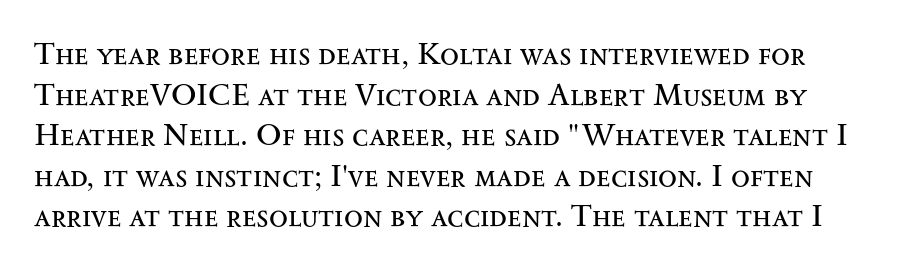
The image shows 31 px regular-weight, wide serif type, upright; set normal line spacing (1.31x), normal letter spacing, not underlined; medium stroke contrast and a small x-height.
